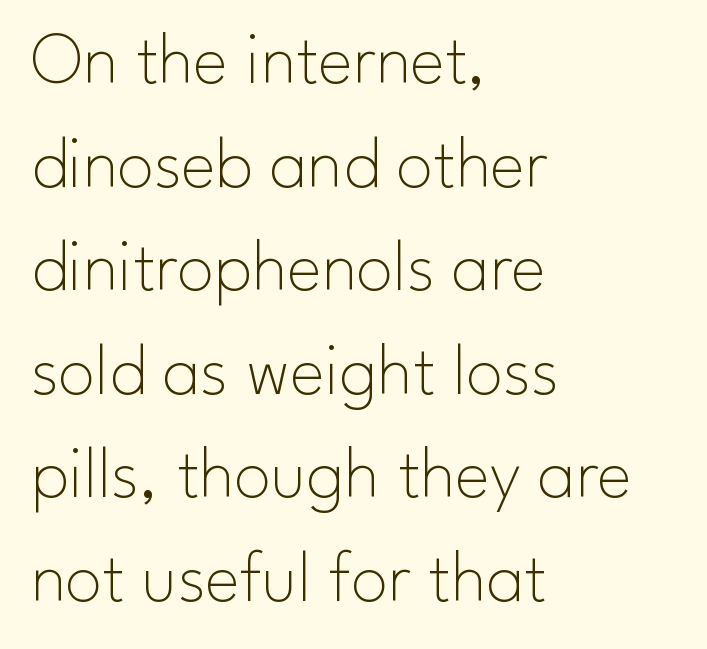
The image shows 74 px thin sans-serif type, upright; set left-aligned, normal line spacing (1.4x), normal letter spacing, not underlined; low stroke contrast and a small x-height.
